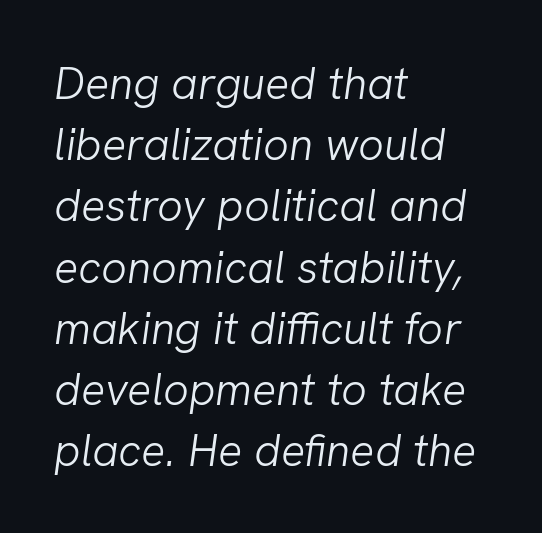
Plain, unruled lines of type. Each new line begins a customary step beneath the previous one. Alignment: flush left. Heaviness? Minimal to ordinary, like unemphasized prose.
